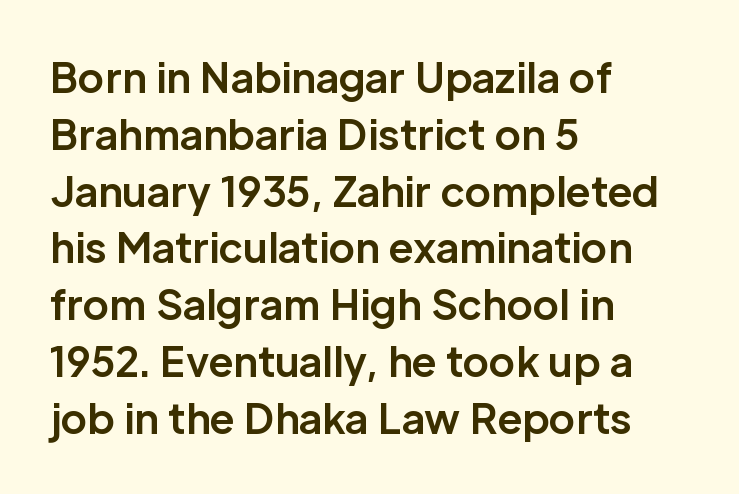
Type without underlining. Notice how thick the strokes are: this is what a full bold looks like. Spacing verdict: proportional, widths tailored to each character. Stroke terminals: plain, sans-serif. Visually the block forms a straight wall on the left and a jagged coastline on the right. Italic? Not at all — the glyphs are vertical.
